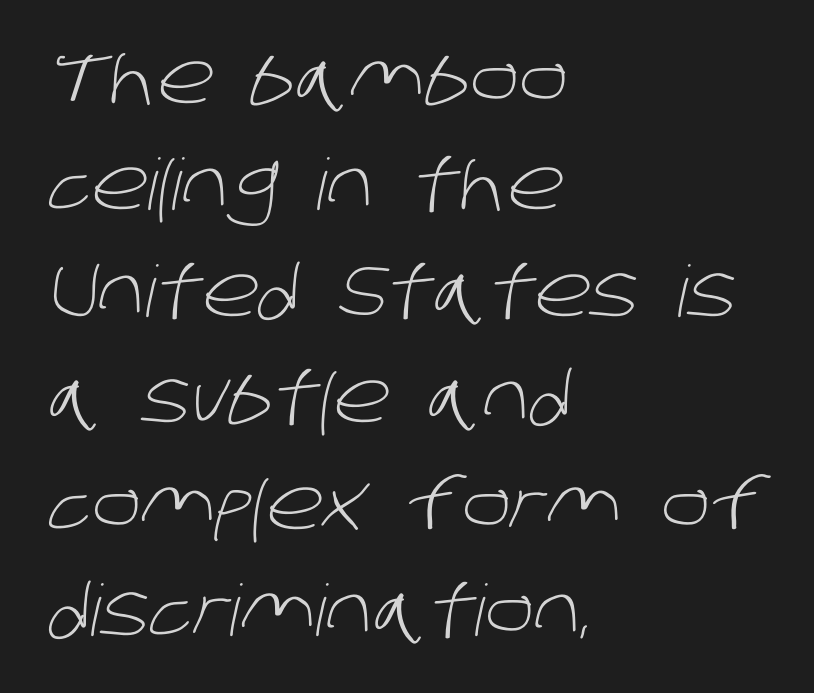
Q: Is the text bold? A: No.
Q: Is the typeface a serif or a sans-serif typeface? A: Sans-serif.
Q: Is the text underlined? A: No.
Q: How is the paragraph aligned? A: Left-aligned.
Q: Is the spacing between letters normal or unusually wide? A: Normal.
Q: Is the spacing between lines tight, normal or loose? A: Normal.
Q: Width (condensed, normal, or wide)? A: Normal.
Q: Stroke contrast? A: Low.
Q: x-height? A: Large.
Q: Monospaced? A: No.
